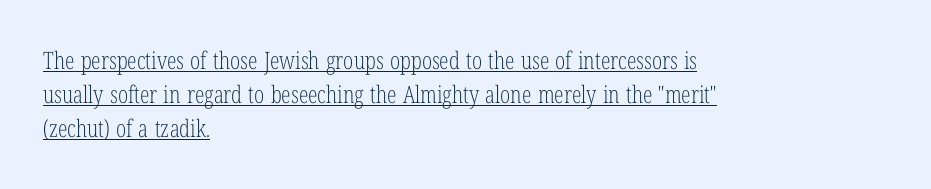
Q: Is the text bold? A: No.
Q: Is the text italic (slanted)? A: No, it is upright.
Q: Is the text underlined? A: Yes.
Q: How is the paragraph aligned? A: Left-aligned.
Q: Is the spacing between letters normal or unusually wide? A: Normal.
Q: Is the spacing between lines tight, normal or loose? A: Normal.
